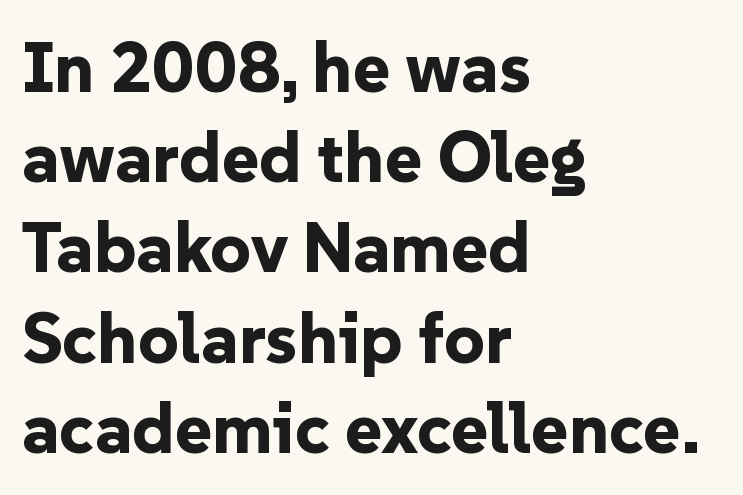
{"serif": "no", "italic": "no", "bold": "yes", "weight": "bold", "width": "normal", "stroke_contrast": "low", "x_height": "medium", "monospaced": "no", "underline": "no", "align": "left", "line_spacing": "normal", "line_spacing_ratio": 1.27, "letter_spacing": "normal", "letter_spacing_em": 0.0, "glyph_px": 71}
